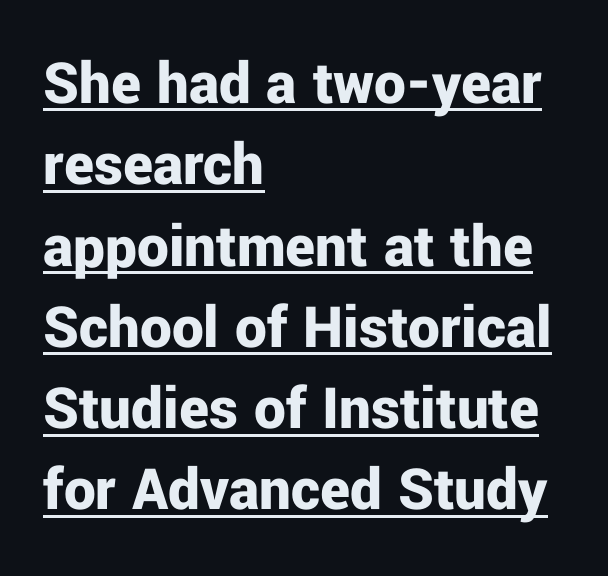
Q: Is the text bold? A: Yes.
Q: Is the text italic (slanted)? A: No, it is upright.
Q: Is the typeface a serif or a sans-serif typeface? A: Sans-serif.
Q: Is the text underlined? A: Yes.
Q: How is the paragraph aligned? A: Left-aligned.
Q: Is the spacing between letters normal or unusually wide? A: Normal.
Q: Is the spacing between lines tight, normal or loose? A: Normal.
Q: Width (condensed, normal, or wide)? A: Normal.
Q: Stroke contrast? A: Low.
Q: x-height? A: Medium.
Q: Monospaced? A: No.
